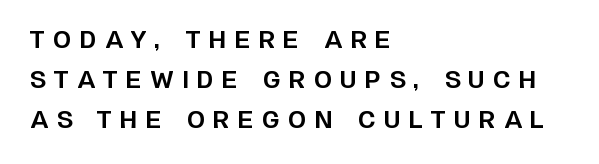
Q: Is the text bold? A: Yes.
Q: Is the text italic (slanted)? A: No, it is upright.
Q: Is the text underlined? A: No.
Q: How is the paragraph aligned? A: Left-aligned.
Q: Is the spacing between letters normal or unusually wide? A: Unusually wide.
